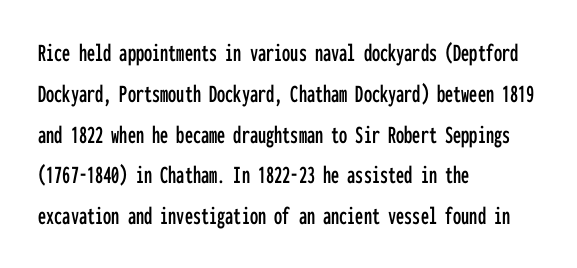
{"italic": "no", "underline": "no", "align": "left", "line_spacing": "normal", "line_spacing_ratio": 1.57, "letter_spacing": "normal", "letter_spacing_em": 0.0, "glyph_px": 26}
